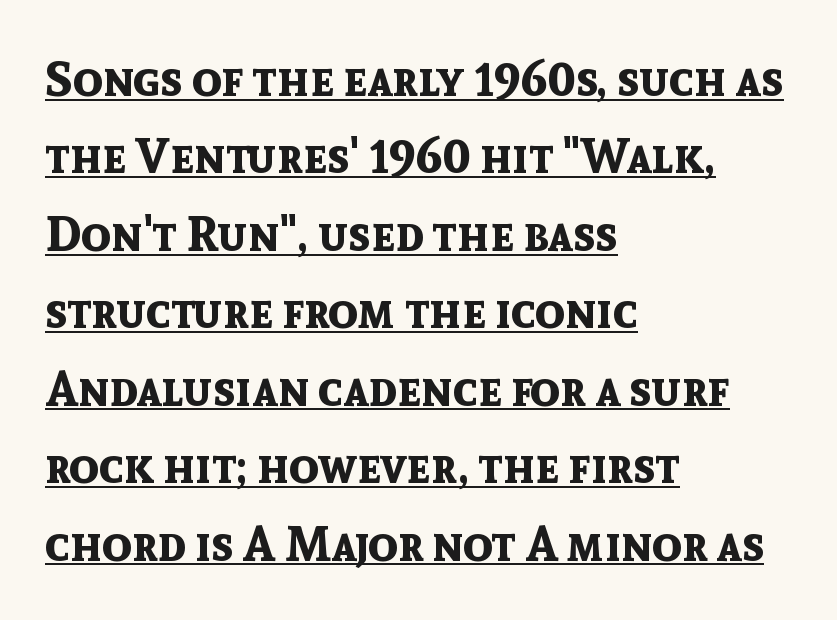
Q: Is the text bold? A: Yes.
Q: Is the text italic (slanted)? A: No, it is upright.
Q: Is the typeface a serif or a sans-serif typeface? A: Sans-serif.
Q: Is the text underlined? A: Yes.
Q: How is the paragraph aligned? A: Left-aligned.
Q: Is the spacing between letters normal or unusually wide? A: Normal.
Q: Is the spacing between lines tight, normal or loose? A: Normal.
Q: Width (condensed, normal, or wide)? A: Normal.
Q: x-height? A: Medium.
Q: Monospaced? A: No.
